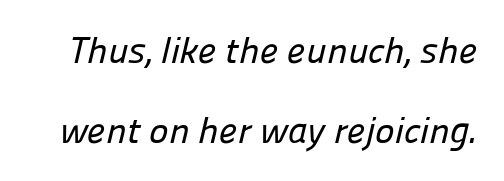
What kind of face is this? One without serifs — a sans. The glyphs are unaccompanied by any horizontal stroke below them. The tracking reads as untouched default to a designer's eye. Varying glyph widths throughout — classic text-font behaviour. Whoever set this chose breathing room over compactness in the vertical rhythm.
